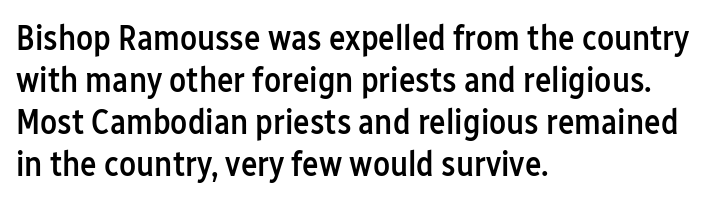
Q: Is the text bold? A: Semi-bold.
Q: Is the text italic (slanted)? A: No, it is upright.
Q: Is the typeface a serif or a sans-serif typeface? A: Sans-serif.
Q: Is the text underlined? A: No.
Q: How is the paragraph aligned? A: Left-aligned.
Q: Is the spacing between letters normal or unusually wide? A: Normal.
Q: Width (condensed, normal, or wide)? A: Condensed.
Q: Stroke contrast? A: Low.
Q: x-height? A: Medium.
Q: Monospaced? A: No.
